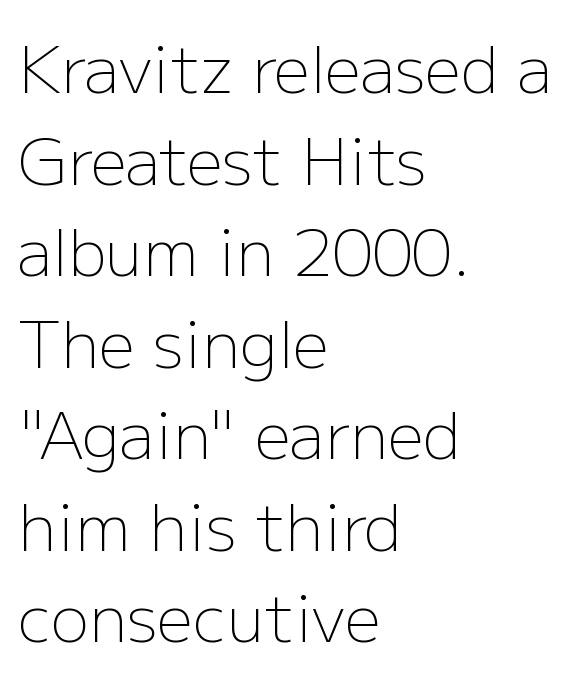
Q: Is the text bold? A: No.
Q: Is the text italic (slanted)? A: No, it is upright.
Q: Is the typeface a serif or a sans-serif typeface? A: Sans-serif.
Q: Is the text underlined? A: No.
Q: How is the paragraph aligned? A: Left-aligned.
Q: Is the spacing between letters normal or unusually wide? A: Normal.
Q: Is the spacing between lines tight, normal or loose? A: Normal.
Q: Width (condensed, normal, or wide)? A: Normal.
Q: Stroke contrast? A: Low.
Q: x-height? A: Medium.
Q: Monospaced? A: No.
